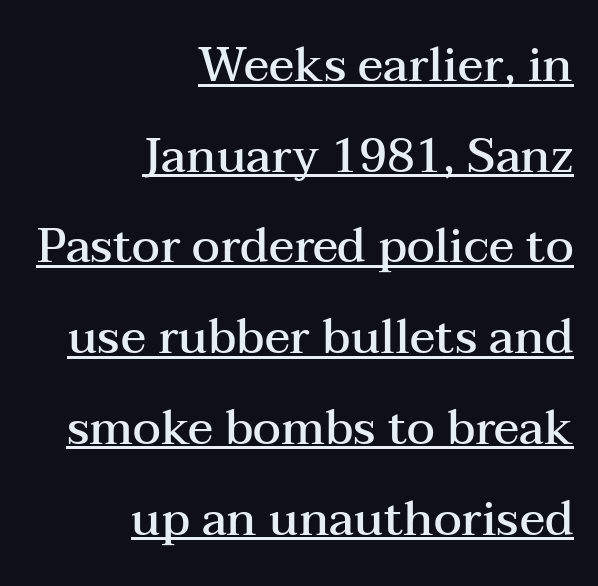
{"serif": "yes", "italic": "no", "bold": "semi", "weight": "semibold", "width": "wide", "stroke_contrast": "medium", "x_height": "medium", "monospaced": "no", "underline": "yes", "align": "right", "line_spacing": "loose", "line_spacing_ratio": 1.93, "letter_spacing": "normal", "letter_spacing_em": 0.0, "glyph_px": 47}
